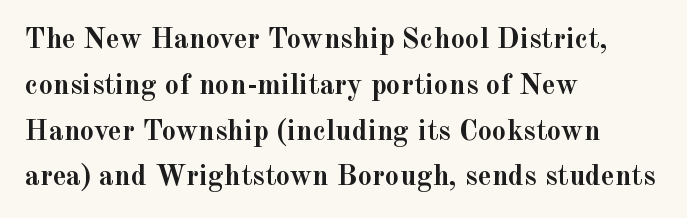
{"serif": "yes", "italic": "no", "bold": "yes", "weight": "semibold", "width": "normal", "x_height": "small", "monospaced": "no", "underline": "no", "align": "left", "line_spacing": "normal", "line_spacing_ratio": 1.58, "letter_spacing": "normal", "letter_spacing_em": 0.0, "glyph_px": 29}
